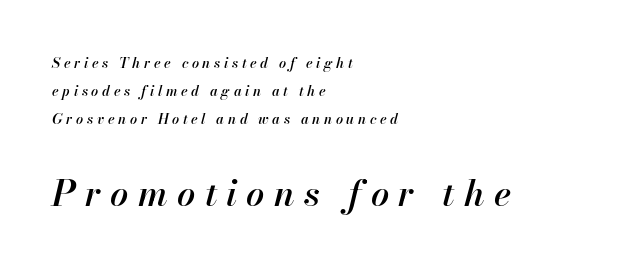
{"italic": "yes", "lean": "right", "slant_degrees": 13, "bold": "semi", "weight": "semibold", "width": "normal", "stroke_contrast": "high", "x_height": "small", "monospaced": "no", "underline": "no", "align": "left", "line_spacing": "loose", "line_spacing_ratio": 2.01, "letter_spacing": "wide", "letter_spacing_em": 0.26, "larger_block": "second", "size_ratio": 2.57, "glyph_px": 36}
